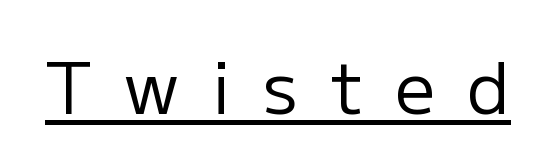
Type style note: lacks serifs. Characters remain perfectly vertical along every line. Display-style spreading of the glyphs; the letterfit is very open. Underline: present. Stroke mass is kept to a normal reading level or below.
